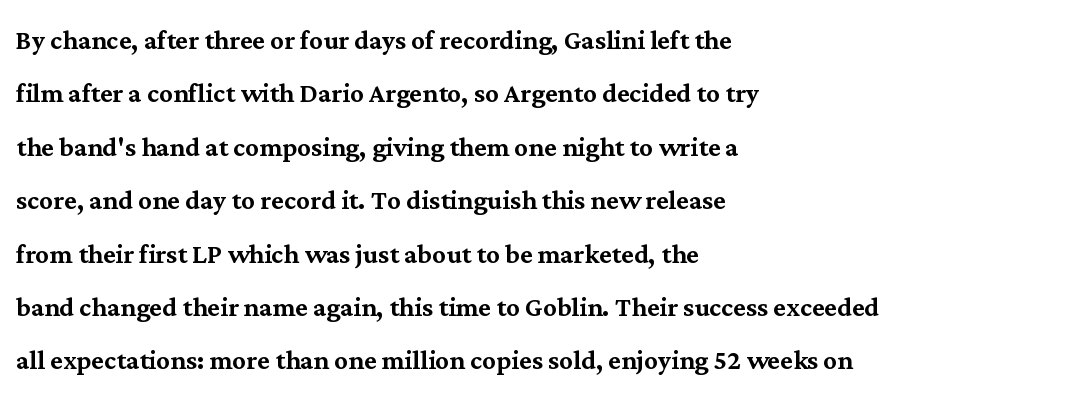
A student would call this left alignment; a typographer would say flush left, rag right. Words float on clear page, feet unadorned. Whoever set this chose a conventional vertical rhythm. The glyphs in this specimen are seriffed. Here the designer chose a conventional face with non-uniform glyph widths.
